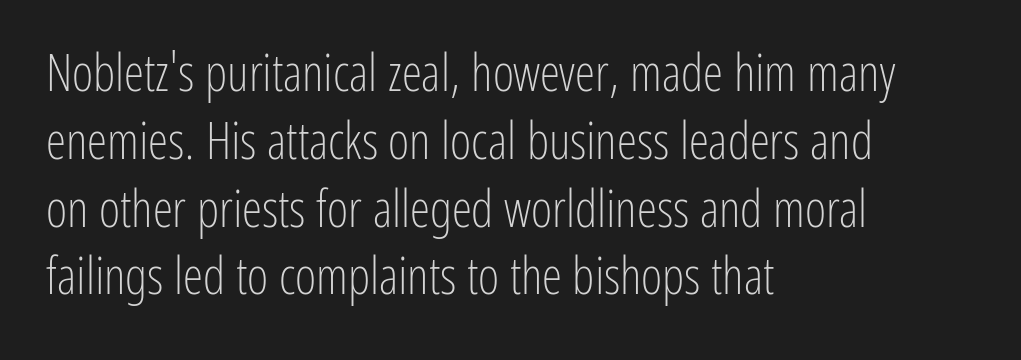
The image shows 51 px light, condensed sans-serif type, upright; set left-aligned, normal line spacing (1.33x), normal letter spacing, not underlined; low stroke contrast and a medium x-height.
